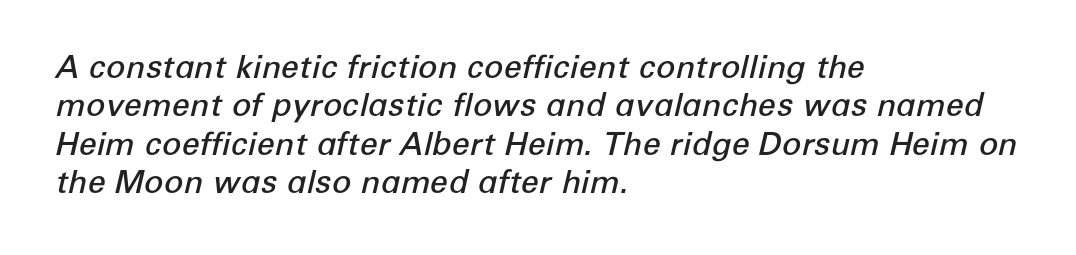
{"italic": "yes", "lean": "right", "slant_degrees": 12, "bold": "semi", "weight": "semibold", "width": "normal", "stroke_contrast": "low", "x_height": "medium", "monospaced": "no", "underline": "no", "align": "left", "line_spacing_ratio": 1.2, "letter_spacing": "normal", "letter_spacing_em": 0.0, "glyph_px": 32}
